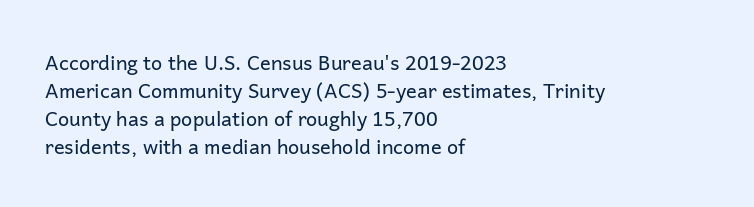
Q: Is the text bold? A: No.
Q: Is the text italic (slanted)? A: No, it is upright.
Q: Is the text underlined? A: No.
Q: How is the paragraph aligned? A: Left-aligned.
Q: Is the spacing between letters normal or unusually wide? A: Normal.
Q: Is the spacing between lines tight, normal or loose? A: Normal.
